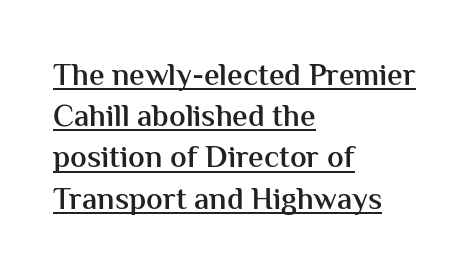
The axis of the letterforms is exactly vertical. A typesetter would call this proportional, since set widths differ per character. The face used here appears with an underline applied. What's the leading like? Ordinary, nothing unusual.
